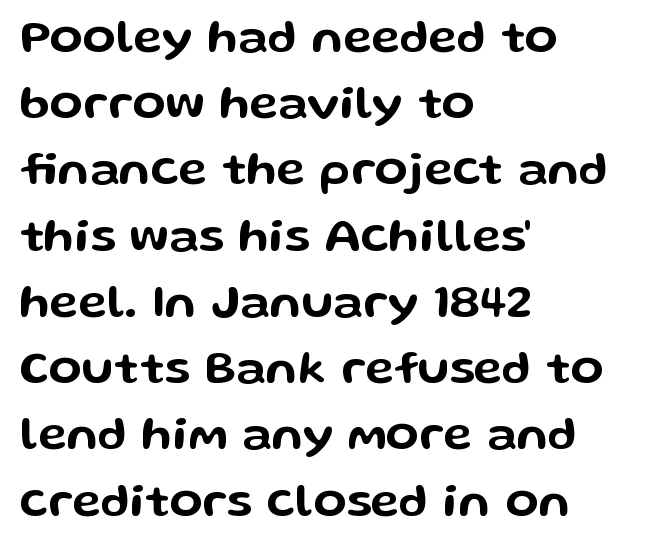
In terms of letterform style, serifs are entirely absent. The gaps between neighbouring characters are ordinary and unremarkable. Posture: upright roman. The space beneath each line is pristine and unruled.
